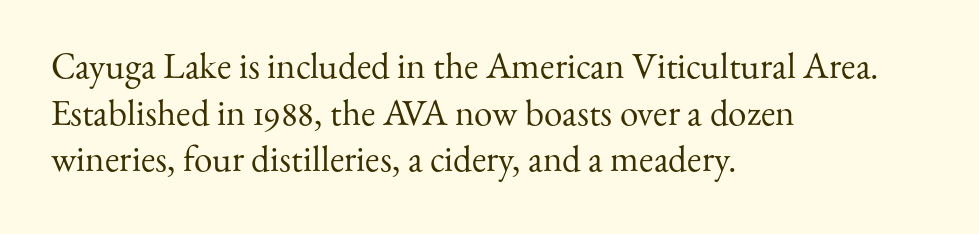
Leftover space on each line is placed entirely after the last word. Rows of type keep a routine distance in the vertical direction. Words float on clear page, feet unadorned. Does the lettering tilt? It doesn't — this is upright.
